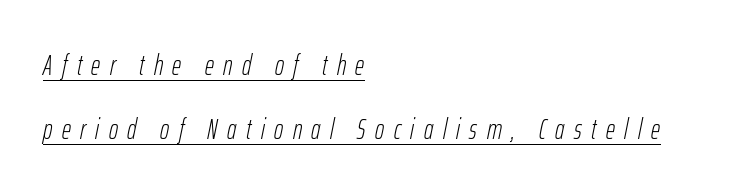
Q: Is the text bold? A: No.
Q: Is the text italic (slanted)? A: Yes, it leans right by about 12 degrees.
Q: Is the text underlined? A: Yes.
Q: How is the paragraph aligned? A: Left-aligned.
Q: Is the spacing between letters normal or unusually wide? A: Unusually wide.
Q: Is the spacing between lines tight, normal or loose? A: Loose.
Q: Width (condensed, normal, or wide)? A: Condensed.
Q: Stroke contrast? A: Low.
Q: x-height? A: Medium.
Q: Monospaced? A: No.
